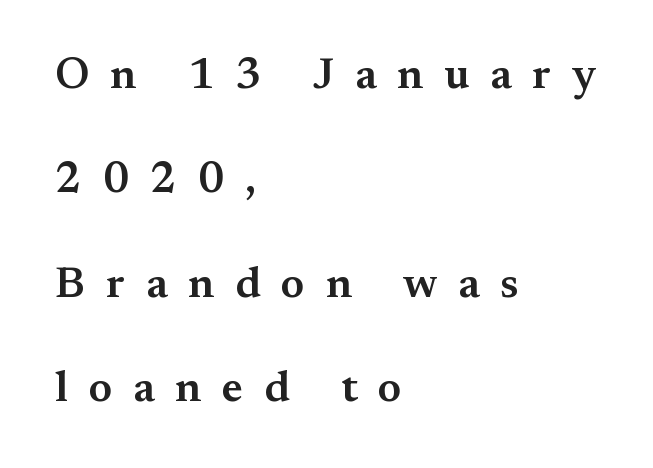
Little horizontal feet cap the strokes, marking this as serif type. You could not count columns in this text — the font is proportionally spaced. The text block is weighted toward the left margin, trailing off unevenly rightward. Check the space under the baseline: it is left empty. Unlike italic type, these characters show no tilt at all. The sample has been set in demibold, a notch under bold.
